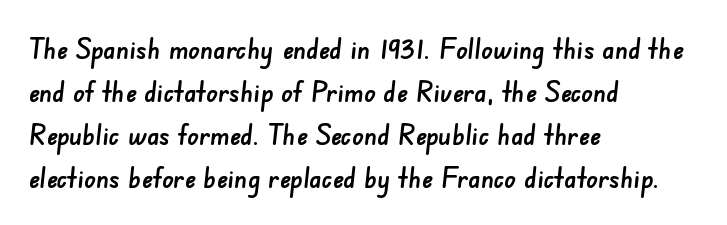
The image shows 29 px sans-serif type; set left-aligned, normal line spacing (1.48x), normal letter spacing, not underlined; low stroke contrast and a small x-height.
